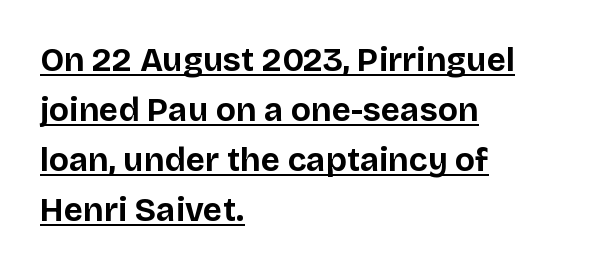
{"serif": "no", "italic": "no", "bold": "yes", "weight": "bold", "width": "normal", "stroke_contrast": "low", "x_height": "large", "monospaced": "no", "underline": "yes", "align": "left", "line_spacing": "normal", "line_spacing_ratio": 1.52, "letter_spacing": "normal", "letter_spacing_em": 0.0, "glyph_px": 33}
